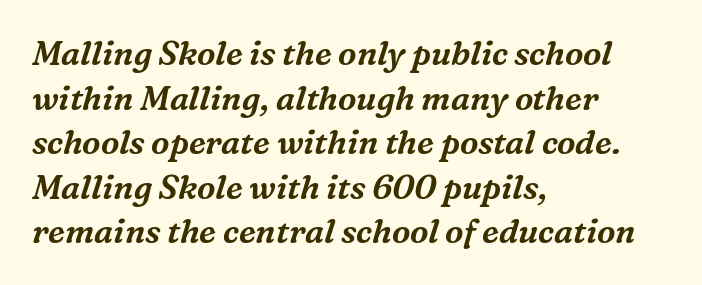
You could not count columns in this text — the font is proportionally spaced. Here the glyphs are tracked normally, forming tight word shapes. This is serif lettering, the kind often seen in printed books. How would I describe the line gaps? Plain and ordinary. The lettering tilts uniformly, giving the passage an italic look. Check under the words: just untouched page.
